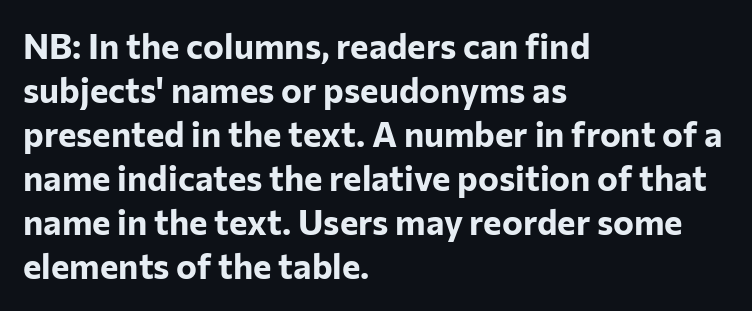
This sample uses plain, unmodified letter spacing. In terms of weight, the rendering is a true, heavy bold. Has an underline been added? It has not. Characters remain perfectly vertical along every line.
